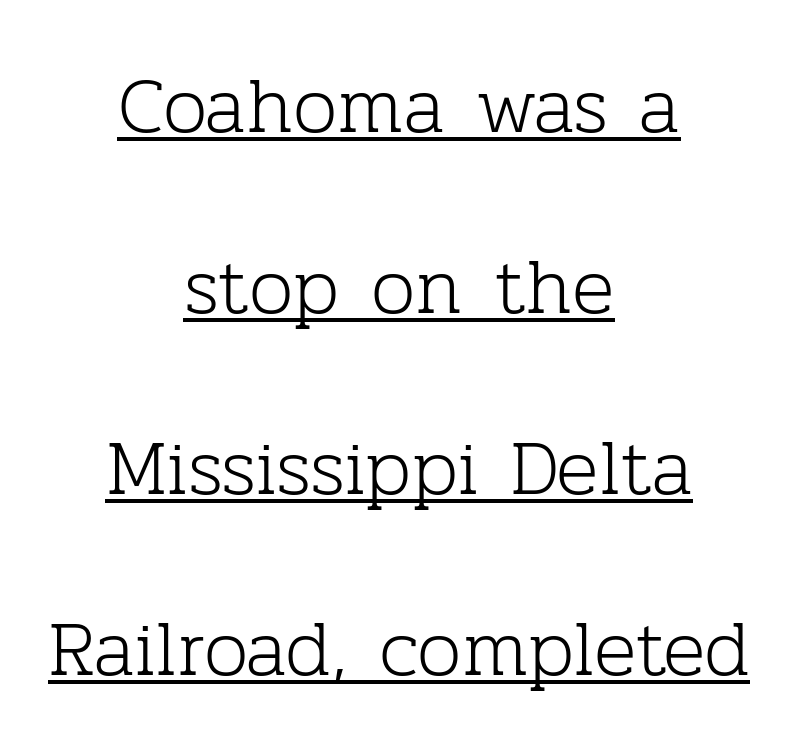
Short and long lines alike share a common midpoint. These lines are composed in type with serifs. In terms of posture, this sample is upright. This sample has the flowing, uneven cadence of proportional lettering. Is the letter spacing exaggerated? No — it looks like the ordinary default. One glance says open: line gaps are wider than usual.
